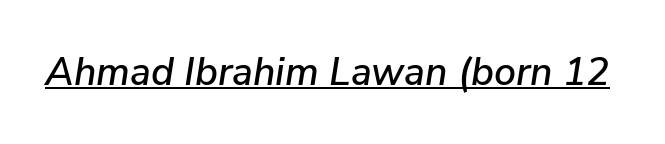
Q: Is the text italic (slanted)? A: Yes, it leans right by about 9 degrees.
Q: Is the text underlined? A: Yes.
Q: Is the spacing between letters normal or unusually wide? A: Normal.
Q: Width (condensed, normal, or wide)? A: Normal.
Q: Stroke contrast? A: Low.
Q: x-height? A: Medium.
Q: Monospaced? A: No.
